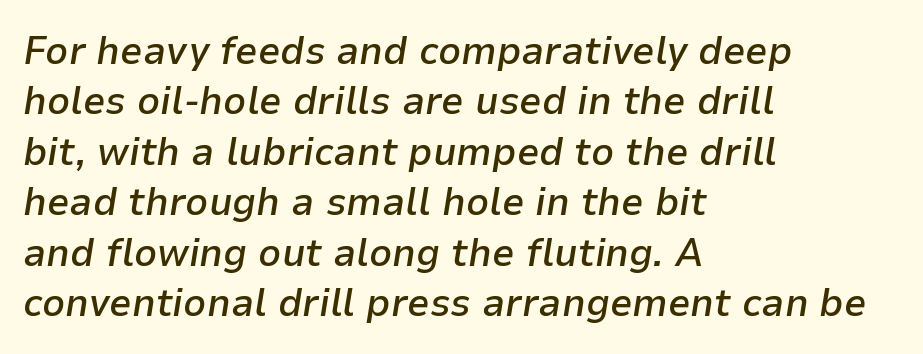
Strokes here are thickened, but only to semibold level. Nobody drew a line under any word here. Alignment: flush left. Whoever set this chose a conventional vertical rhythm. Every character sits at an angle, as italics do.
